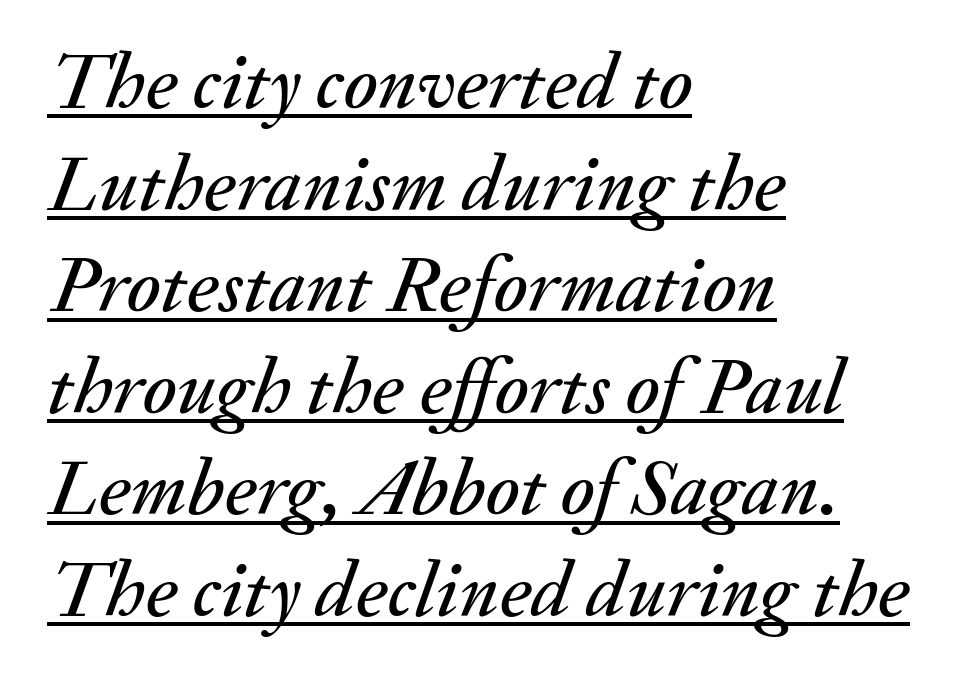
Q: Is the text italic (slanted)? A: Yes, it leans right by about 20 degrees.
Q: Is the text underlined? A: Yes.
Q: How is the paragraph aligned? A: Left-aligned.
Q: Is the spacing between letters normal or unusually wide? A: Normal.
Q: Is the spacing between lines tight, normal or loose? A: Normal.
Q: Width (condensed, normal, or wide)? A: Normal.
Q: Stroke contrast? A: Medium.
Q: x-height? A: Small.
Q: Monospaced? A: No.
